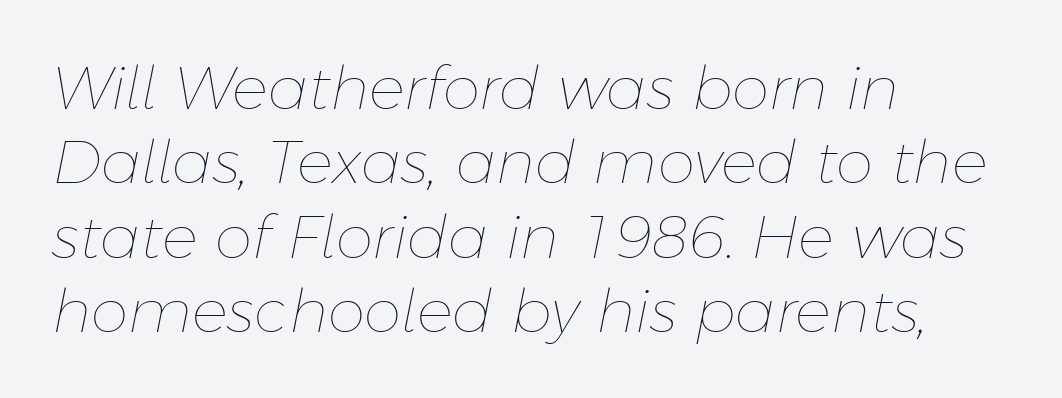
{"italic": "yes", "lean": "right", "slant_degrees": 11, "bold": "no", "weight": "thin", "width": "normal", "stroke_contrast": "low", "x_height": "medium", "monospaced": "no", "underline": "no", "align": "left", "line_spacing_ratio": 1.24, "letter_spacing": "normal", "letter_spacing_em": 0.0, "glyph_px": 60}
